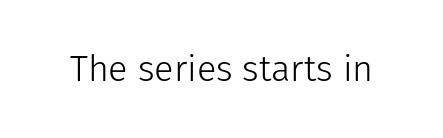
The image shows 36 px light sans-serif type, upright; set normal letter spacing, not underlined; low stroke contrast and a medium x-height.
